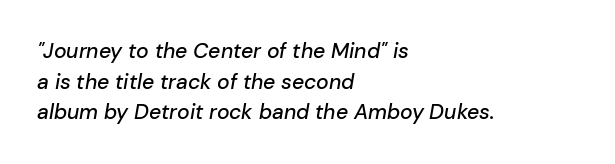
This sample is left-justified, so line endings fall wherever the words run out. The baseline area is clear. If you drew a line through each stem, it would be angled. Vertical spacing — default. The gaps between neighbouring characters are ordinary and unremarkable.
